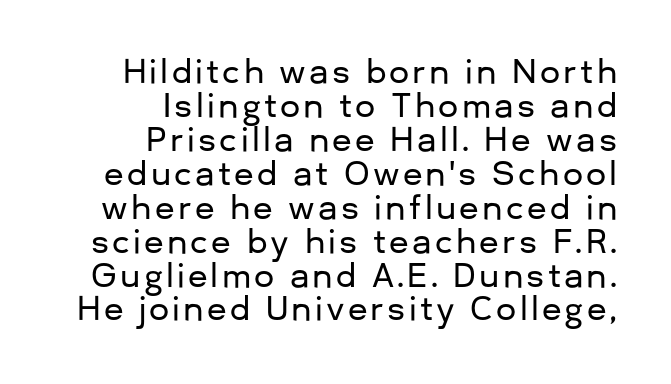
Q: Is the text italic (slanted)? A: No, it is upright.
Q: Is the typeface a serif or a sans-serif typeface? A: Sans-serif.
Q: Is the text underlined? A: No.
Q: How is the paragraph aligned? A: Right-aligned.
Q: Is the spacing between lines tight, normal or loose? A: Tight.
Q: Width (condensed, normal, or wide)? A: Normal.
Q: Stroke contrast? A: Low.
Q: x-height? A: Medium.
Q: Monospaced? A: No.
